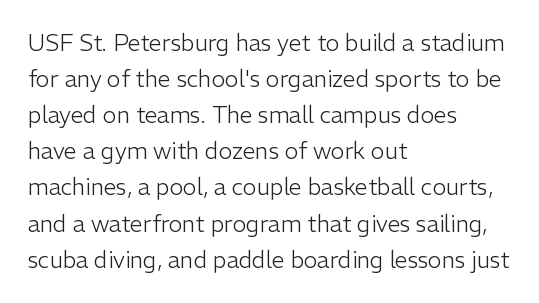
Q: Is the text bold? A: No.
Q: Is the text italic (slanted)? A: No, it is upright.
Q: Is the text underlined? A: No.
Q: How is the paragraph aligned? A: Left-aligned.
Q: Is the spacing between letters normal or unusually wide? A: Normal.
Q: Is the spacing between lines tight, normal or loose? A: Normal.
